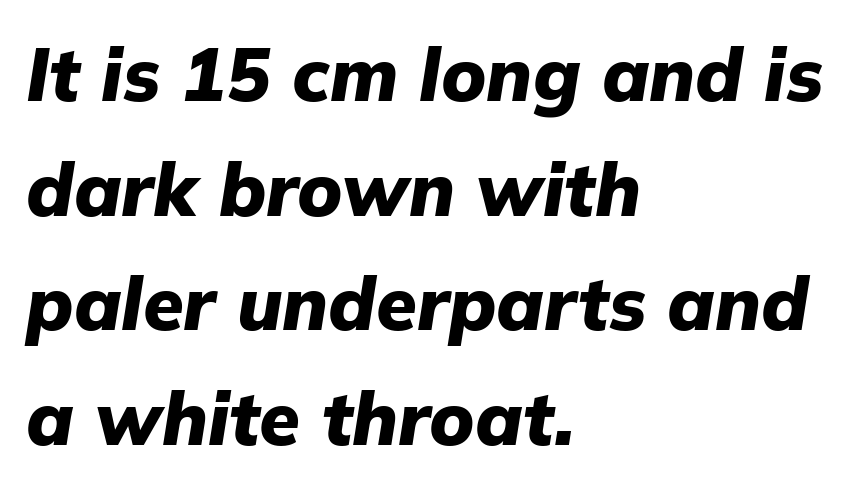
{"italic": "yes", "lean": "right", "slant_degrees": 9, "bold": "yes", "weight": "heavy", "width": "normal", "stroke_contrast": "low", "x_height": "medium", "monospaced": "no", "underline": "no", "align": "left", "line_spacing": "normal", "line_spacing_ratio": 1.55, "letter_spacing": "normal", "letter_spacing_em": 0.0, "glyph_px": 74}
